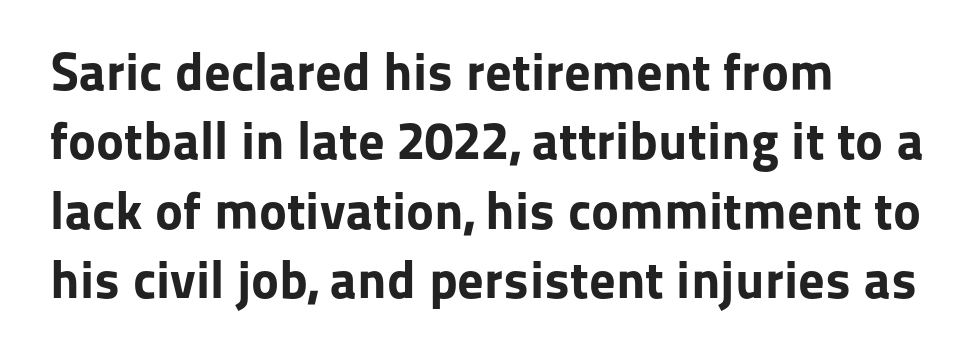
The image shows 53 px bold sans-serif type, upright; set left-aligned, normal line spacing (1.31x), normal letter spacing, not underlined; low stroke contrast and a medium x-height.
